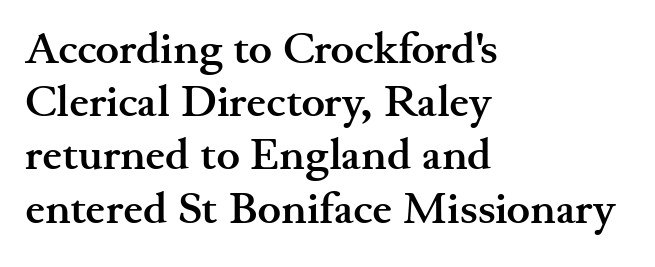
{"serif": "yes", "italic": "no", "bold": "yes", "weight": "semibold", "width": "wide", "stroke_contrast": "medium", "x_height": "small", "monospaced": "no", "underline": "no", "align": "left", "line_spacing_ratio": 1.21, "letter_spacing": "normal", "letter_spacing_em": 0.0, "glyph_px": 44}
